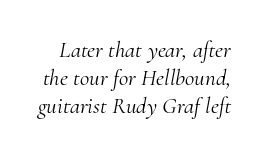
The image shows 23 px text type, italic (leaning right); set line spacing 1.22x, normal letter spacing, not underlined.
